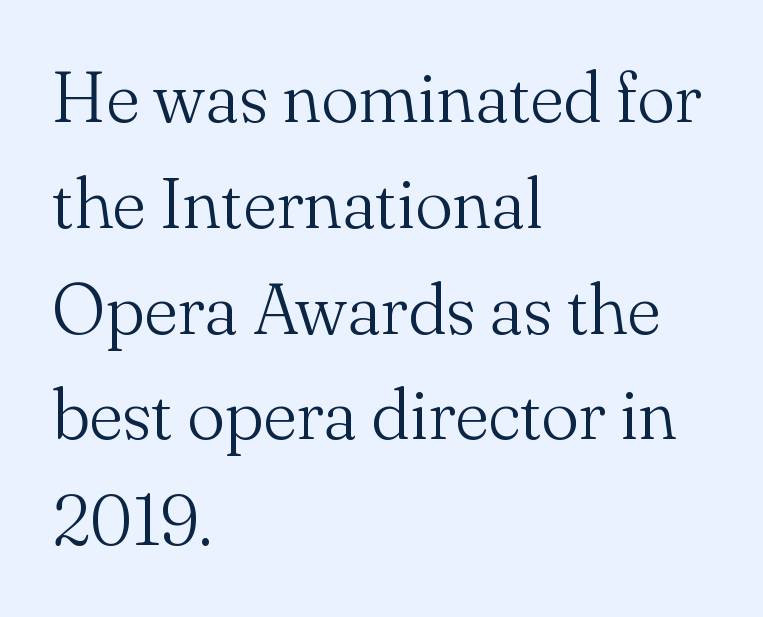
{"serif": "yes", "italic": "no", "bold": "no", "weight": "light", "width": "normal", "stroke_contrast": "medium", "x_height": "small", "monospaced": "no", "underline": "no", "align": "left", "line_spacing": "normal", "line_spacing_ratio": 1.49, "letter_spacing": "normal", "letter_spacing_em": 0.0, "glyph_px": 71}
